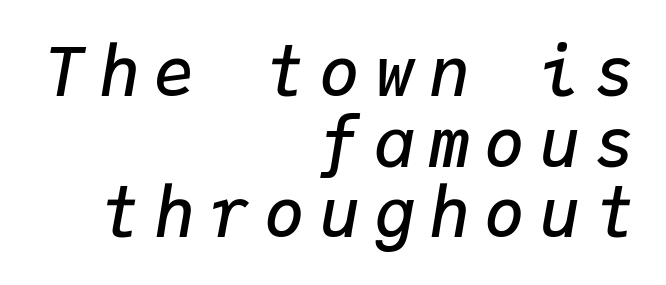
The image shows 68 px semibold type, italic (leaning right), monospaced; set right-aligned, tight line spacing (1.04x), unusually wide letter spacing (+0.21 em), not underlined; low stroke contrast and a medium x-height.
